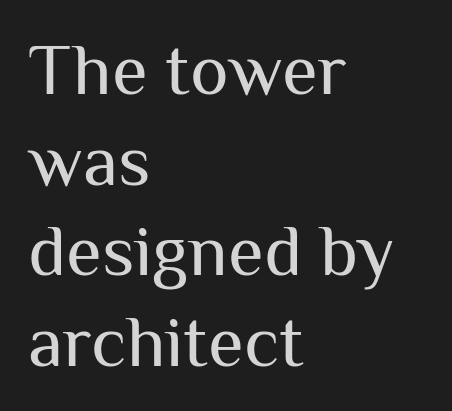
The image shows 73 px regular-weight sans-serif type, upright; set left-aligned, line spacing 1.24x, normal letter spacing, not underlined; medium stroke contrast and a medium x-height.
